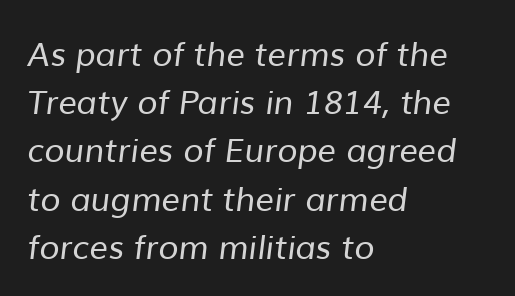
Q: Is the text bold? A: No.
Q: Is the typeface a serif or a sans-serif typeface? A: Sans-serif.
Q: Is the text underlined? A: No.
Q: How is the paragraph aligned? A: Left-aligned.
Q: Is the spacing between letters normal or unusually wide? A: Normal.
Q: Is the spacing between lines tight, normal or loose? A: Normal.
Q: Width (condensed, normal, or wide)? A: Normal.
Q: Stroke contrast? A: Low.
Q: x-height? A: Medium.
Q: Monospaced? A: No.
